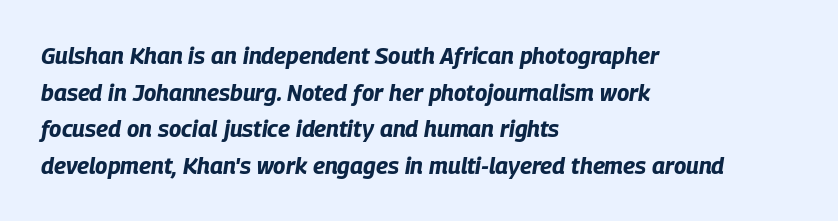
Q: Is the text bold? A: Yes.
Q: Is the text italic (slanted)? A: Yes, it leans right by about 9 degrees.
Q: Is the text underlined? A: No.
Q: How is the paragraph aligned? A: Left-aligned.
Q: Is the spacing between letters normal or unusually wide? A: Normal.
Q: Is the spacing between lines tight, normal or loose? A: Normal.
